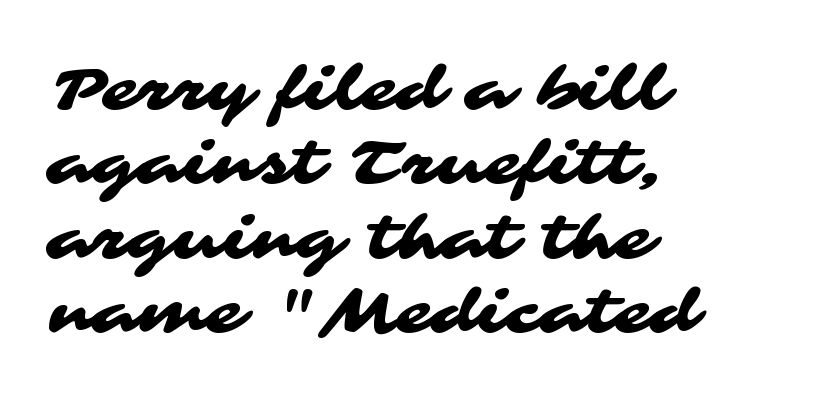
The image shows 60 px wide sans-serif type; set left-aligned, line spacing 1.24x, normal letter spacing, not underlined; medium stroke contrast and a medium x-height.
